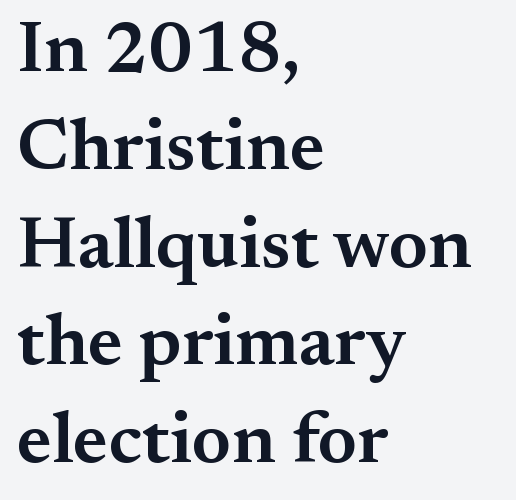
Q: Is the text bold? A: Semi-bold.
Q: Is the text italic (slanted)? A: No, it is upright.
Q: Is the typeface a serif or a sans-serif typeface? A: Serif.
Q: Is the text underlined? A: No.
Q: How is the paragraph aligned? A: Left-aligned.
Q: Is the spacing between letters normal or unusually wide? A: Normal.
Q: Is the spacing between lines tight, normal or loose? A: Normal.
Q: Width (condensed, normal, or wide)? A: Normal.
Q: Stroke contrast? A: Medium.
Q: x-height? A: Small.
Q: Monospaced? A: No.
